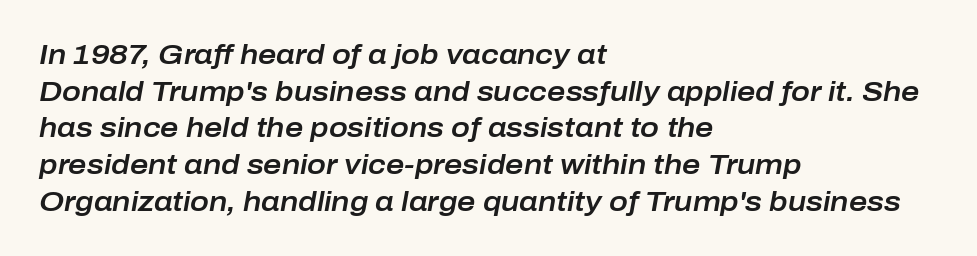
{"italic": "yes", "lean": "right", "slant_degrees": 10, "width": "normal", "stroke_contrast": "low", "x_height": "medium", "monospaced": "no", "underline": "no", "align": "left", "line_spacing": "normal", "line_spacing_ratio": 1.31, "letter_spacing": "normal", "letter_spacing_em": 0.0, "glyph_px": 28}
